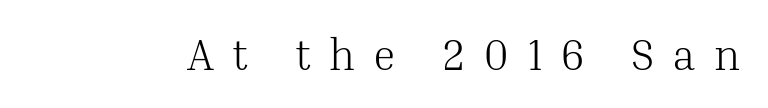
Q: Is the text bold? A: No.
Q: Is the text italic (slanted)? A: No, it is upright.
Q: Is the typeface a serif or a sans-serif typeface? A: Serif.
Q: Is the text underlined? A: No.
Q: Is the spacing between letters normal or unusually wide? A: Unusually wide.
Q: Width (condensed, normal, or wide)? A: Normal.
Q: Stroke contrast? A: Medium.
Q: x-height? A: Medium.
Q: Monospaced? A: No.
